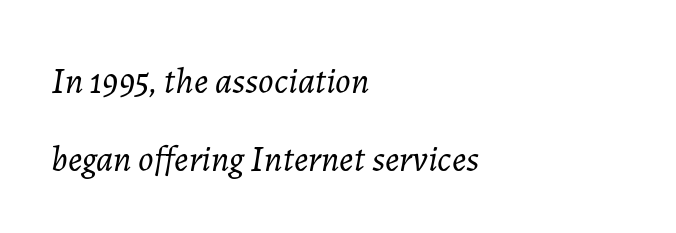
The image shows 36 px light type, italic (leaning right); set left-aligned, loose line spacing (2.16x), normal letter spacing, not underlined; low stroke contrast and a medium x-height.
